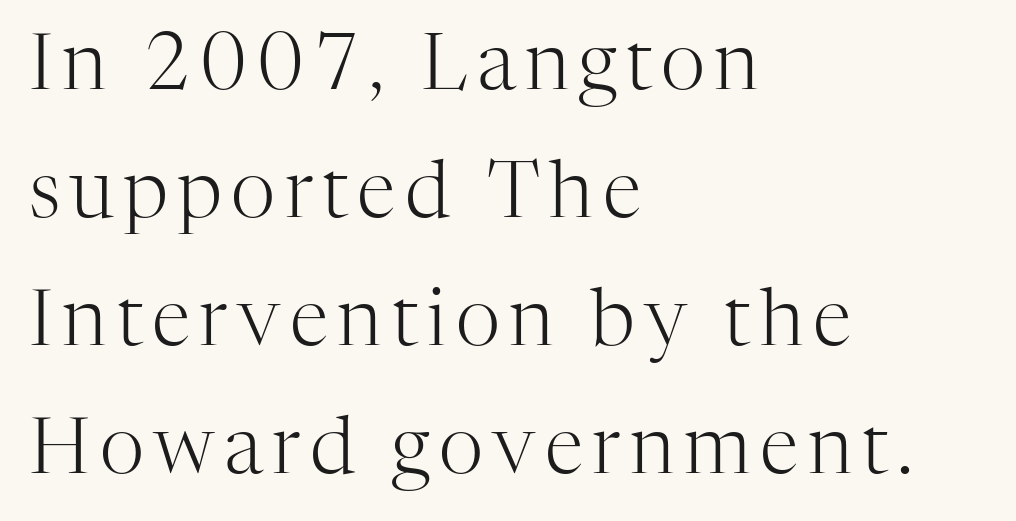
{"serif": "yes", "italic": "no", "bold": "no", "weight": "light", "width": "normal", "stroke_contrast": "high", "x_height": "medium", "monospaced": "no", "underline": "no", "align": "left", "line_spacing": "normal", "line_spacing_ratio": 1.64, "glyph_px": 78}
